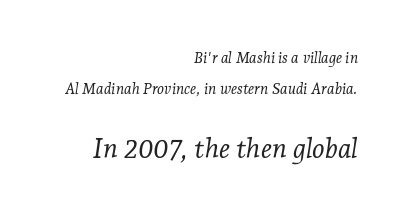
No extra ink here — the face is not bold. The composition opens small and finishes big. The face used here has a pronounced slope to its letters. One glance says open: line gaps are wider than usual. A flush-right, rag-left setting is used for this passage. No extra tracking has been applied to these lines.
